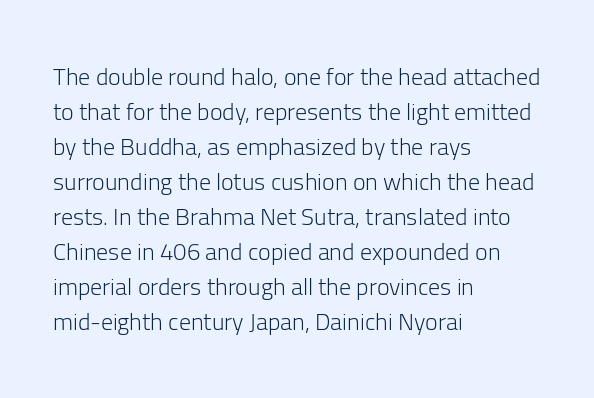
{"italic": "no", "bold": "no", "underline": "no", "align": "left", "line_spacing": "normal", "line_spacing_ratio": 1.46, "letter_spacing": "normal", "letter_spacing_em": 0.0, "glyph_px": 24}
